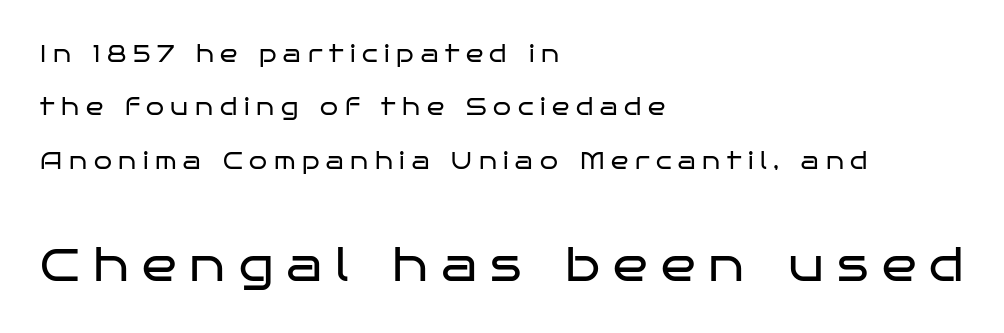
Q: Is the text bold? A: No.
Q: Is the text italic (slanted)? A: No, it is upright.
Q: Is the typeface a serif or a sans-serif typeface? A: Sans-serif.
Q: Is the text underlined? A: No.
Q: How is the paragraph aligned? A: Left-aligned.
Q: Is the spacing between letters normal or unusually wide? A: Unusually wide.
Q: Is the spacing between lines tight, normal or loose? A: Loose.
Q: Which block of text is set in a larger size, the first (top) or the second (bottom)? A: The second (bottom) one.
Q: Width (condensed, normal, or wide)? A: Wide.
Q: Stroke contrast? A: Low.
Q: x-height? A: Large.
Q: Monospaced? A: No.
